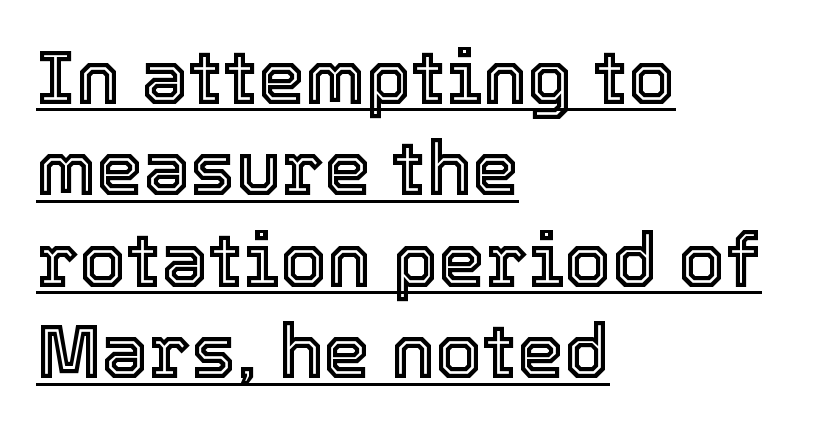
{"italic": "no", "width": "normal", "x_height": "medium", "monospaced": "no", "underline": "yes", "align": "left", "line_spacing_ratio": 1.22, "letter_spacing": "normal", "letter_spacing_em": 0.0, "glyph_px": 75}
